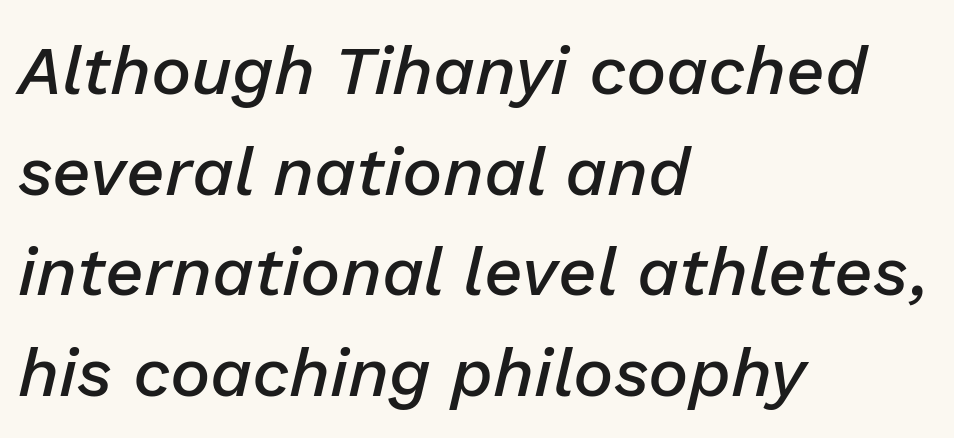
The image shows 68 px semibold type, italic (leaning right); set left-aligned, normal line spacing (1.48x), normal letter spacing, not underlined; low stroke contrast and a medium x-height.
